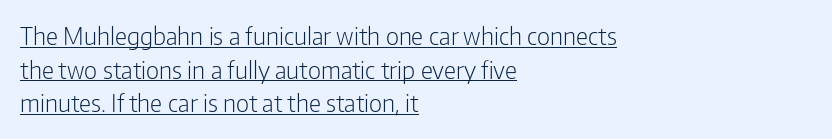
{"italic": "no", "bold": "no", "underline": "yes", "align": "left", "line_spacing": "normal", "line_spacing_ratio": 1.4, "letter_spacing": "normal", "letter_spacing_em": 0.0, "glyph_px": 24}
